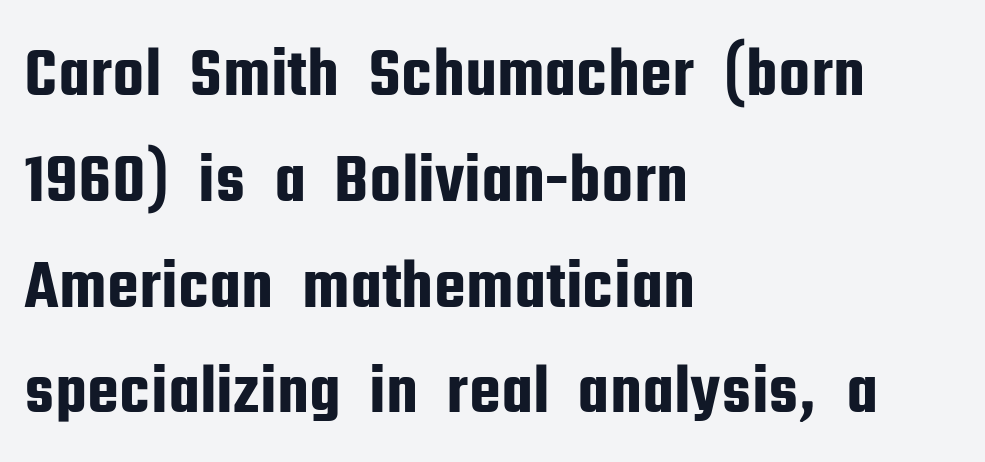
Q: Is the text italic (slanted)? A: No, it is upright.
Q: Is the typeface a serif or a sans-serif typeface? A: Sans-serif.
Q: Is the text underlined? A: No.
Q: How is the paragraph aligned? A: Left-aligned.
Q: Is the spacing between letters normal or unusually wide? A: Normal.
Q: Is the spacing between lines tight, normal or loose? A: Normal.
Q: Width (condensed, normal, or wide)? A: Condensed.
Q: Stroke contrast? A: Low.
Q: x-height? A: Medium.
Q: Monospaced? A: No.
